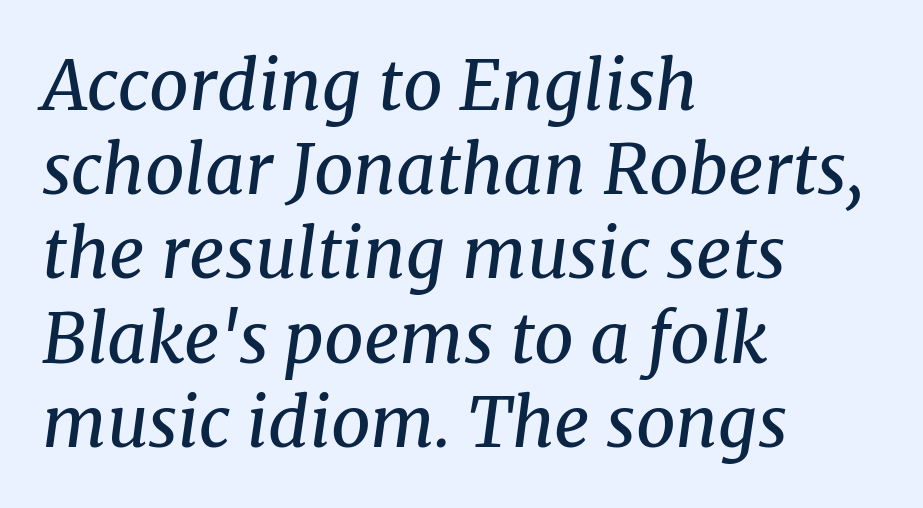
Q: Is the text bold? A: No.
Q: Is the text italic (slanted)? A: Yes, it leans right by about 8 degrees.
Q: Is the typeface a serif or a sans-serif typeface? A: Serif.
Q: Is the text underlined? A: No.
Q: How is the paragraph aligned? A: Left-aligned.
Q: Is the spacing between letters normal or unusually wide? A: Normal.
Q: Width (condensed, normal, or wide)? A: Normal.
Q: Stroke contrast? A: Medium.
Q: x-height? A: Medium.
Q: Monospaced? A: No.
